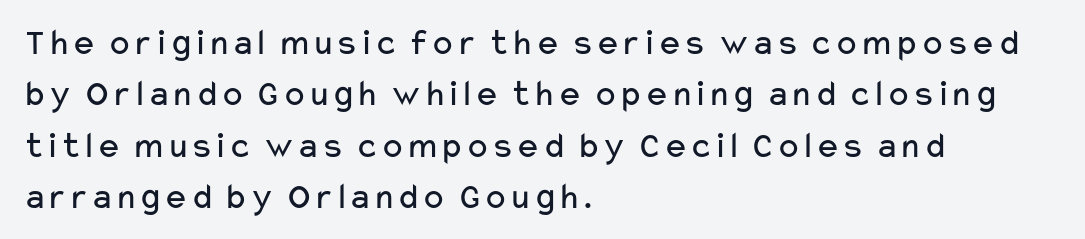
A roman cut, with each character standing at attention. The gaps between neighbouring characters are ordinary and unremarkable. Descender tails drop into unmarked territory. This sample keeps an unexceptional amount of space between lines. Caption: face not bold, strokes unweighted. Is this a fixed-width face? No — the glyphs have proportional, varying widths.
